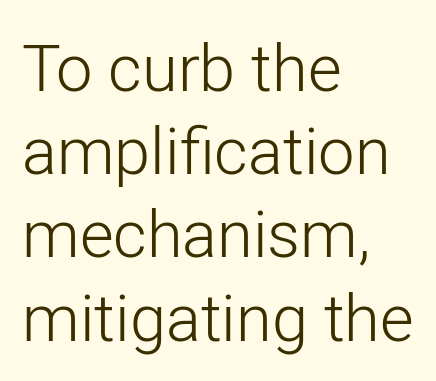
{"serif": "no", "italic": "no", "bold": "no", "weight": "light", "width": "normal", "stroke_contrast": "low", "x_height": "medium", "monospaced": "no", "underline": "no", "align": "left", "line_spacing": "normal", "line_spacing_ratio": 1.28, "letter_spacing": "normal", "letter_spacing_em": 0.0, "glyph_px": 65}
